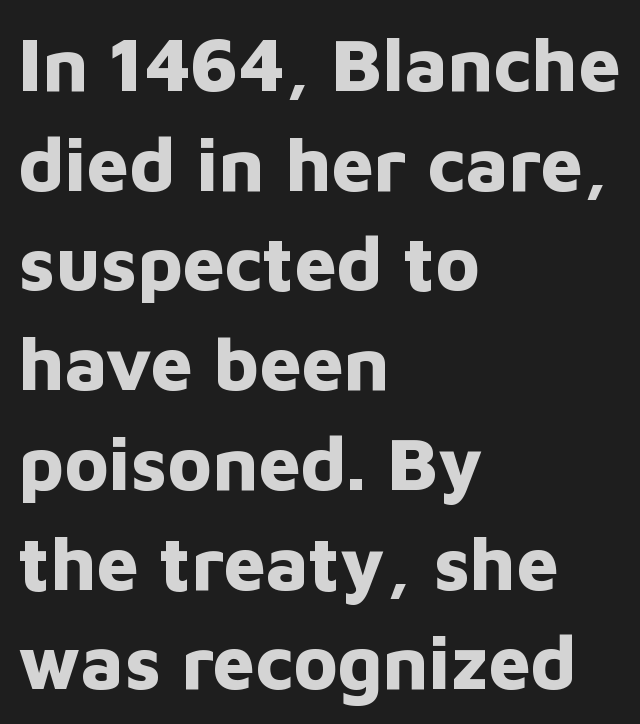
Q: Is the text bold? A: Yes.
Q: Is the text italic (slanted)? A: No, it is upright.
Q: Is the typeface a serif or a sans-serif typeface? A: Sans-serif.
Q: Is the text underlined? A: No.
Q: How is the paragraph aligned? A: Left-aligned.
Q: Is the spacing between letters normal or unusually wide? A: Normal.
Q: Is the spacing between lines tight, normal or loose? A: Normal.
Q: Width (condensed, normal, or wide)? A: Normal.
Q: Stroke contrast? A: Low.
Q: x-height? A: Medium.
Q: Monospaced? A: No.
